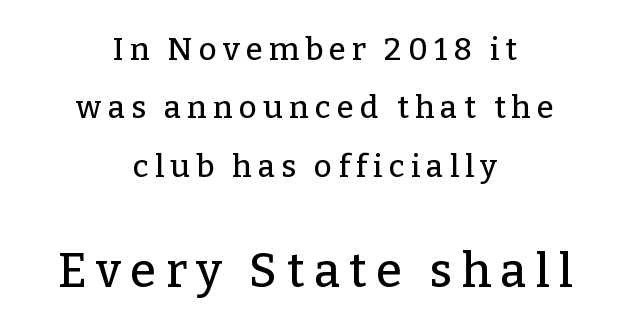
The passage shown has open, widely tracked lettering throughout. These lines are rendered in a variable-pitch font. The glyphs are unaccompanied by any horizontal stroke below them. Posture: upright roman. The more generous point size was reserved for the lower chunk.
